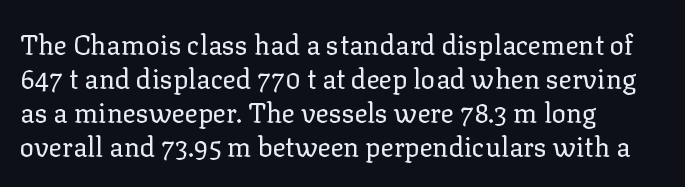
Vertically, the passage feels balanced, rows spaced as you'd expect. The strip under each line holds only bare page. Weight: in the light-to-regular range. Glyph-to-glyph distance matches everyday printed text.
